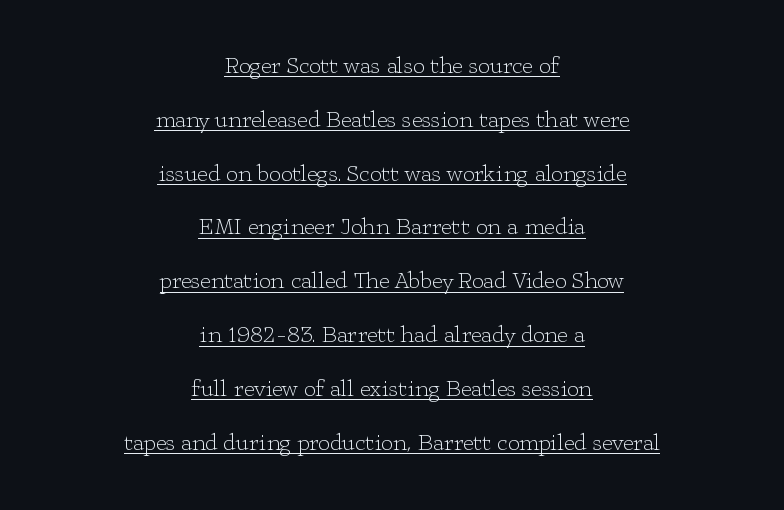
Q: Is the text bold? A: No.
Q: Is the text italic (slanted)? A: No, it is upright.
Q: Is the text underlined? A: Yes.
Q: How is the paragraph aligned? A: Centered.
Q: Is the spacing between letters normal or unusually wide? A: Normal.
Q: Is the spacing between lines tight, normal or loose? A: Loose.
